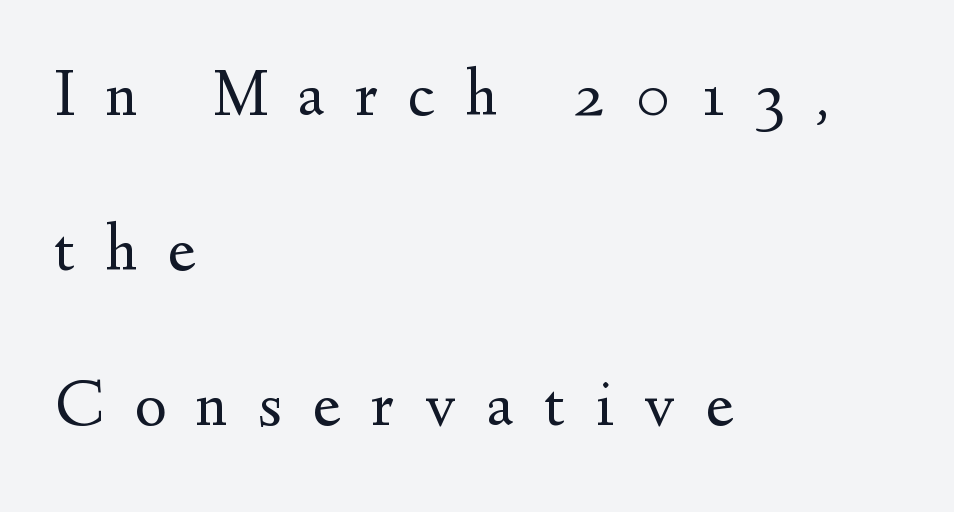
The gap between lines stays unmarked. All the whitespace from short lines collects on the right. The font family rendered here belongs to the serif group. Heft: none added — not bold.
